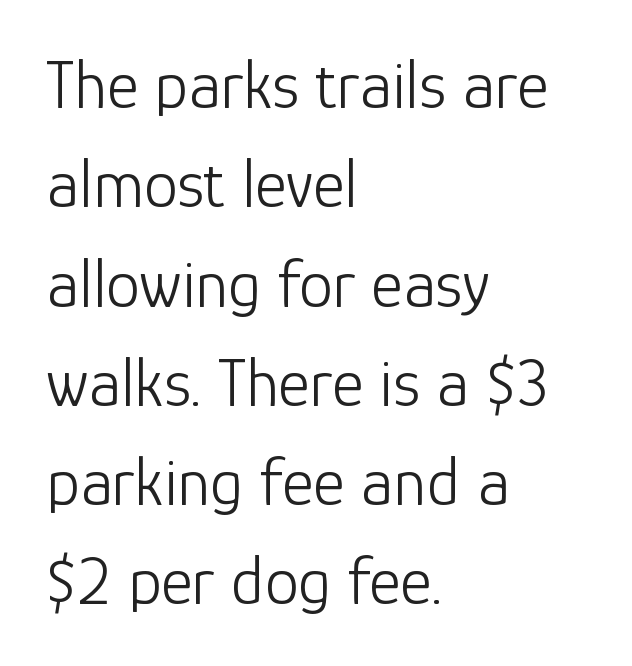
Q: Is the text bold? A: No.
Q: Is the text italic (slanted)? A: No, it is upright.
Q: Is the typeface a serif or a sans-serif typeface? A: Sans-serif.
Q: Is the text underlined? A: No.
Q: How is the paragraph aligned? A: Left-aligned.
Q: Is the spacing between letters normal or unusually wide? A: Normal.
Q: Is the spacing between lines tight, normal or loose? A: Normal.
Q: Width (condensed, normal, or wide)? A: Normal.
Q: Stroke contrast? A: Low.
Q: x-height? A: Medium.
Q: Monospaced? A: No.
